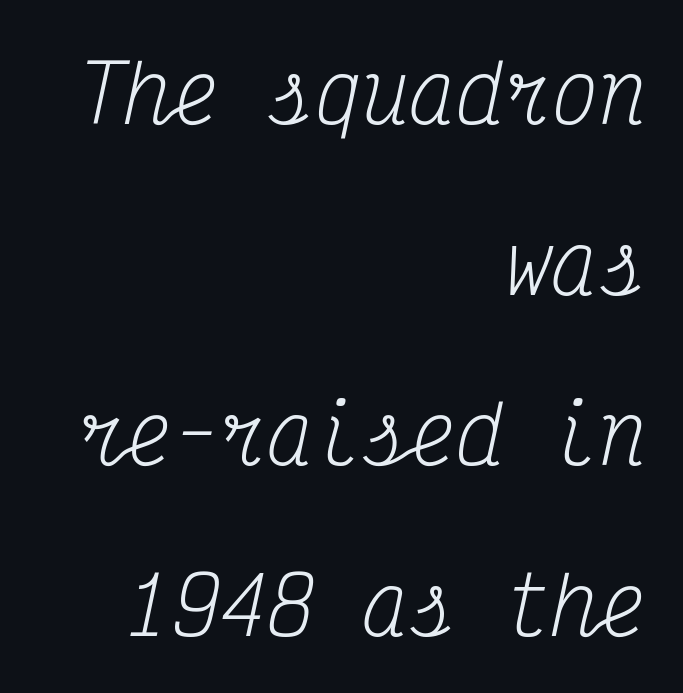
{"serif": "yes", "italic": "yes", "lean": "right", "slant_degrees": 12, "bold": "no", "weight": "regular", "width": "condensed", "stroke_contrast": "medium", "x_height": "medium", "monospaced": "yes", "underline": "no", "align": "right", "line_spacing": "loose", "line_spacing_ratio": 2.16, "letter_spacing": "normal", "letter_spacing_em": 0.0, "glyph_px": 79}
